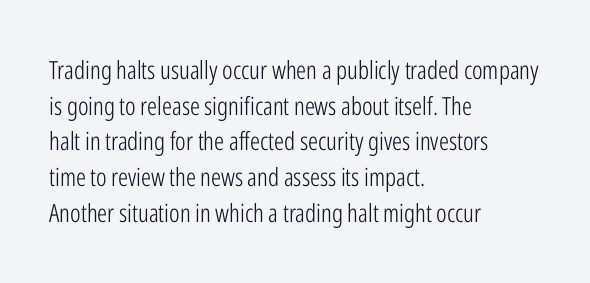
No word sits above an underline. These lines stack with their left ends in a neat column. The line-height multiplier appears to be the usual default. Ordinary non-slanted type is in use. Students, note that the glyphs here touch the page at normal intervals.
